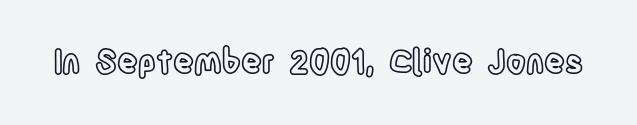
The image shows 32 px condensed type, upright; set normal letter spacing, not underlined; a large x-height.
